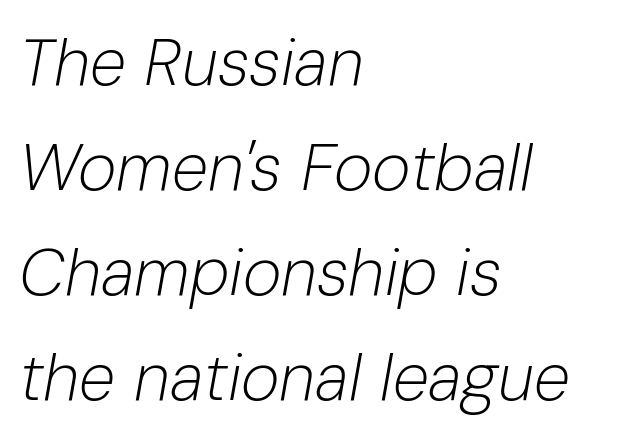
The line-height multiplier appears to be the usual default. Descenders hang freely into open space. Each stroke keeps to a modest, everyday thickness or less. The letters are slanted; this is an italic face.
